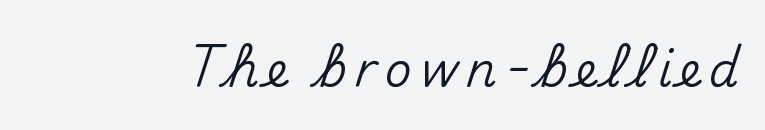
The image shows 47 px sans-serif type; set not underlined; medium stroke contrast and a small x-height.
